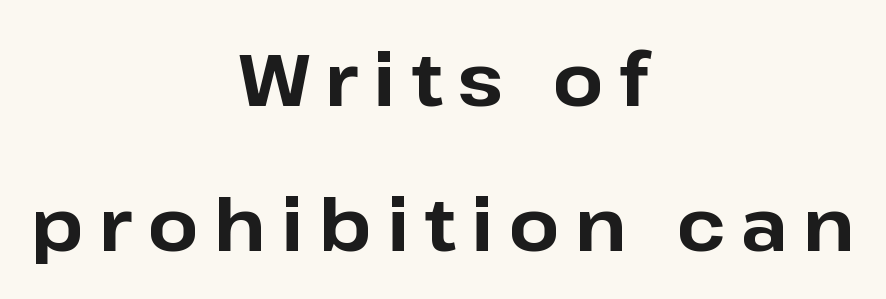
Q: Is the text bold? A: Yes.
Q: Is the text italic (slanted)? A: No, it is upright.
Q: Is the typeface a serif or a sans-serif typeface? A: Sans-serif.
Q: Is the text underlined? A: No.
Q: How is the paragraph aligned? A: Centered.
Q: Is the spacing between letters normal or unusually wide? A: Unusually wide.
Q: Is the spacing between lines tight, normal or loose? A: Loose.
Q: Width (condensed, normal, or wide)? A: Normal.
Q: Stroke contrast? A: Low.
Q: x-height? A: Medium.
Q: Monospaced? A: No.
